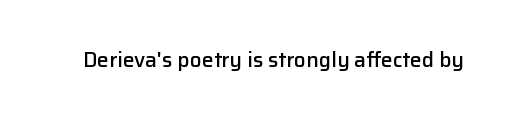
Typesetter's note: demi weight, one step under bold. The specimen omits any rule beneath the text block's lines. Is there any slant? The stems are plumb. Does extra space separate the letters? No, they use regular spacing.
